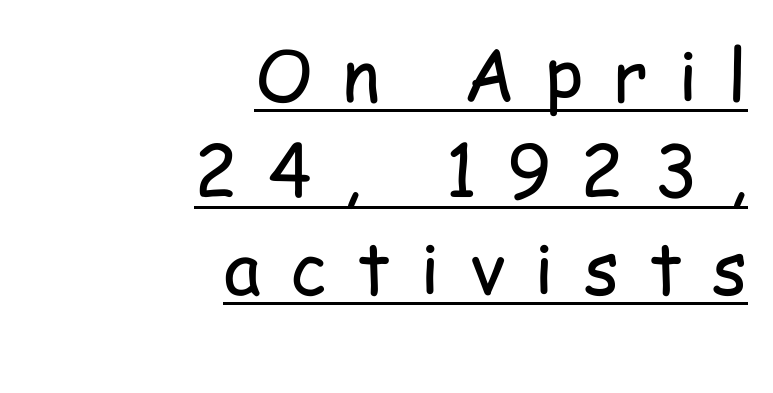
The image shows 72 px regular-weight, condensed sans-serif type, upright; set right-aligned, normal line spacing (1.34x), unusually wide letter spacing (+0.41 em), underlined; low stroke contrast and a medium x-height.
